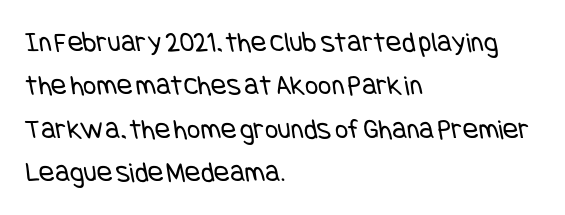
The image shows 29 px regular-weight, condensed sans-serif type; set left-aligned, normal line spacing (1.5x), normal letter spacing, not underlined; low stroke contrast and a large x-height.
